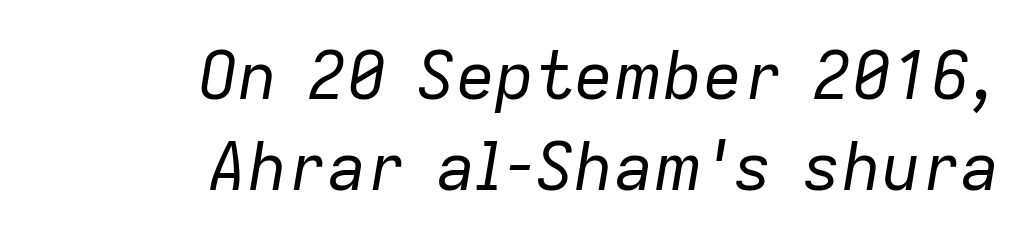
Is the letter spacing exaggerated? No — it looks like the ordinary default. If you drew a ruler down the right edge, every line would touch it. Is this a fixed-width face? No — the glyphs have proportional, varying widths. These lines were composed using italics. How would I describe the line gaps? Plain and ordinary. Underlining? Definitely not there.
